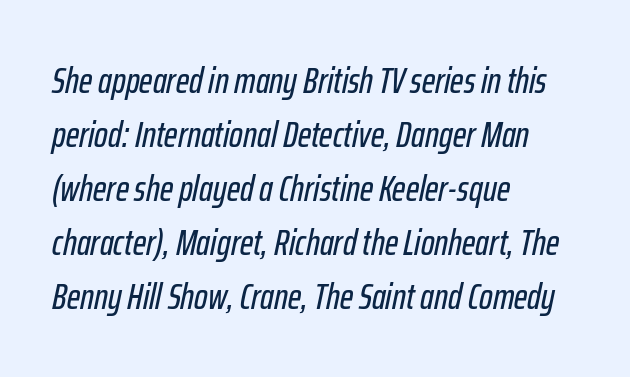
Q: Is the text italic (slanted)? A: Yes, it leans right by about 12 degrees.
Q: Is the text underlined? A: No.
Q: How is the paragraph aligned? A: Left-aligned.
Q: Is the spacing between letters normal or unusually wide? A: Normal.
Q: Is the spacing between lines tight, normal or loose? A: Normal.
Q: Width (condensed, normal, or wide)? A: Condensed.
Q: Stroke contrast? A: Low.
Q: x-height? A: Medium.
Q: Monospaced? A: No.
